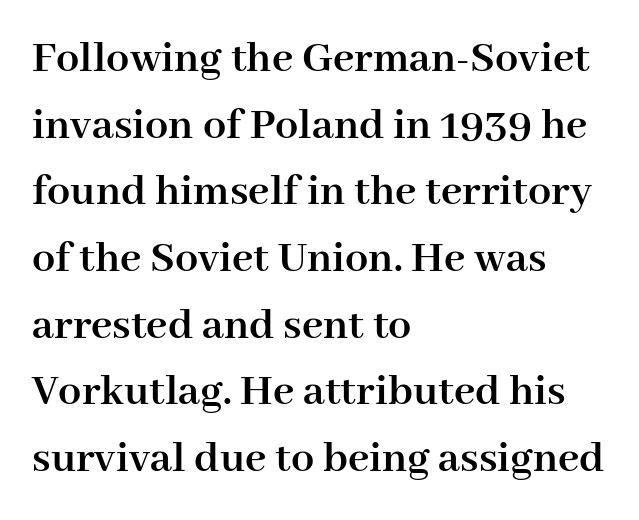
Q: Is the text bold? A: Yes.
Q: Is the text italic (slanted)? A: No, it is upright.
Q: Is the typeface a serif or a sans-serif typeface? A: Serif.
Q: Is the text underlined? A: No.
Q: How is the paragraph aligned? A: Left-aligned.
Q: Is the spacing between letters normal or unusually wide? A: Normal.
Q: Is the spacing between lines tight, normal or loose? A: Normal.
Q: Width (condensed, normal, or wide)? A: Normal.
Q: Stroke contrast? A: High.
Q: x-height? A: Medium.
Q: Monospaced? A: No.
